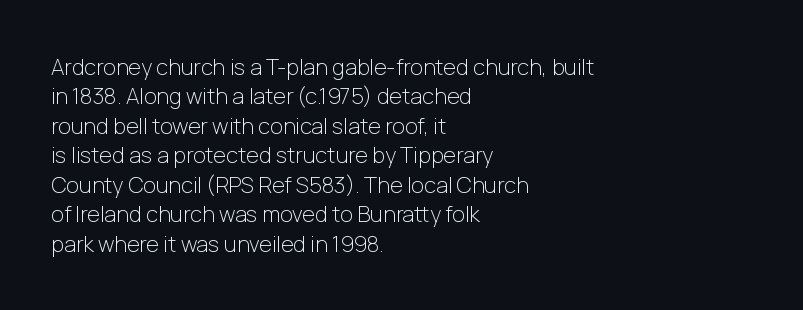
The image shows 22 px text type, upright; set left-aligned, normal line spacing (1.34x), normal letter spacing, not underlined.
